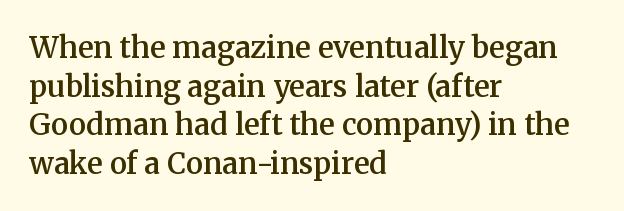
Q: Is the text bold? A: Semi-bold.
Q: Is the text italic (slanted)? A: No, it is upright.
Q: Is the typeface a serif or a sans-serif typeface? A: Serif.
Q: Is the text underlined? A: No.
Q: How is the paragraph aligned? A: Left-aligned.
Q: Is the spacing between letters normal or unusually wide? A: Normal.
Q: Is the spacing between lines tight, normal or loose? A: Normal.
Q: Width (condensed, normal, or wide)? A: Normal.
Q: Stroke contrast? A: Medium.
Q: x-height? A: Medium.
Q: Monospaced? A: No.
